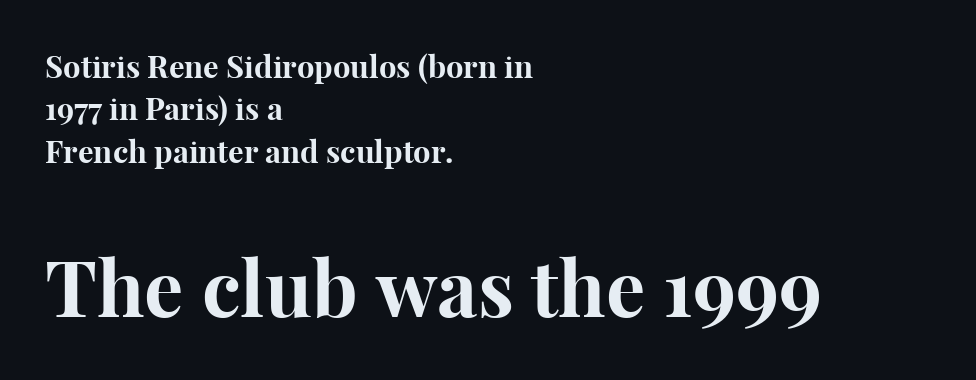
The image shows 78 px bold serif type, upright; set left-aligned, normal line spacing (1.37x), normal letter spacing, not underlined; the second (bottom) block is 2.52x larger; high stroke contrast and a medium x-height.
